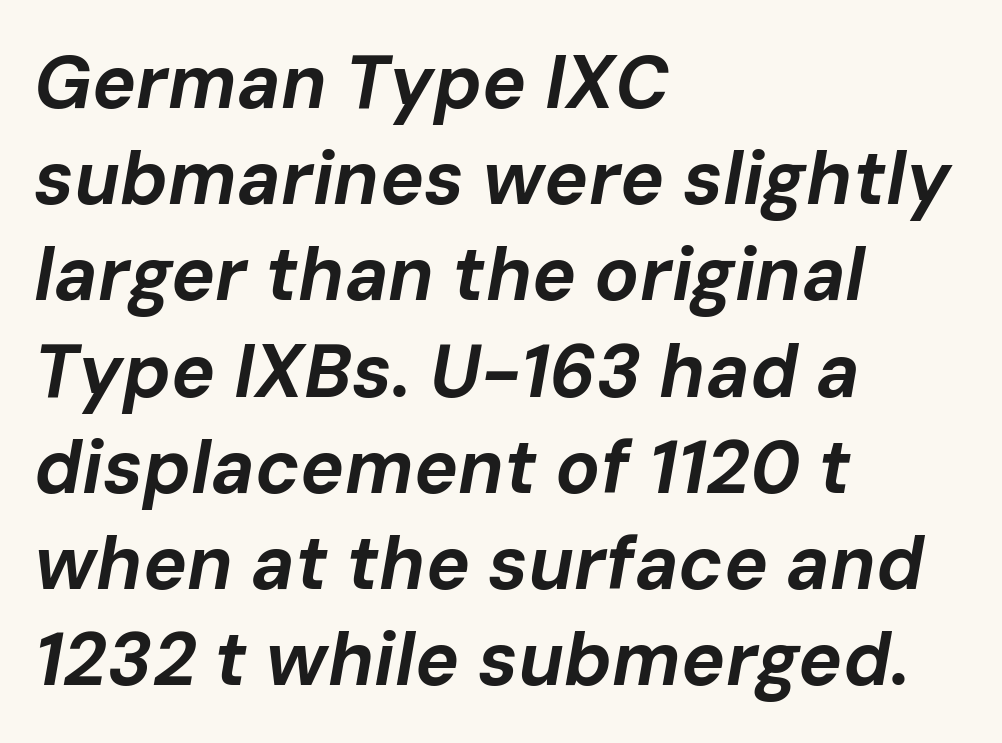
Decoration check: the copy has no underline. Successive baselines arrive at the customary interval. Line beginnings align vertically; line endings do not. Characters follow at the spacing the type designer built in. The passage shown is emphatically bold. Compared with ordinary roman type, these characters are visibly tilted.
